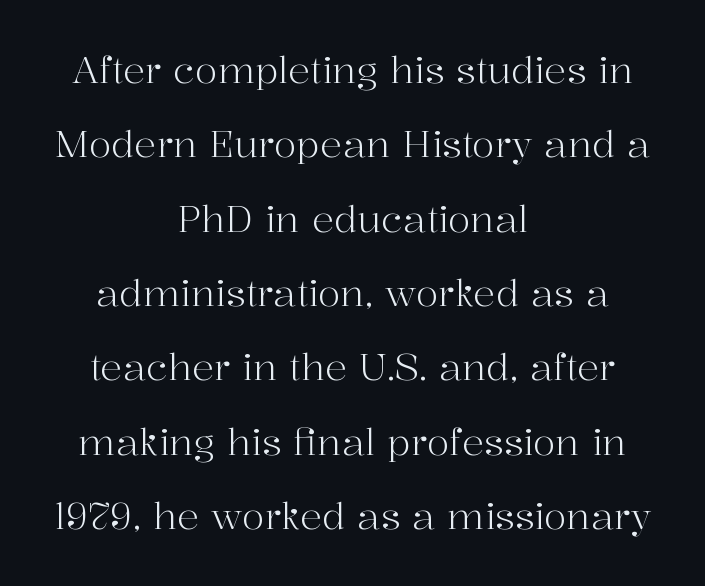
Compared with typical paragraphs, the rows here are farther apart. Nothing unusual about the tracking: characters are spaced as the font intends. Heft: none added — not bold. The passage shown is typed in a proportional face where columns would drift. Typographically, this falls in the serif category.
